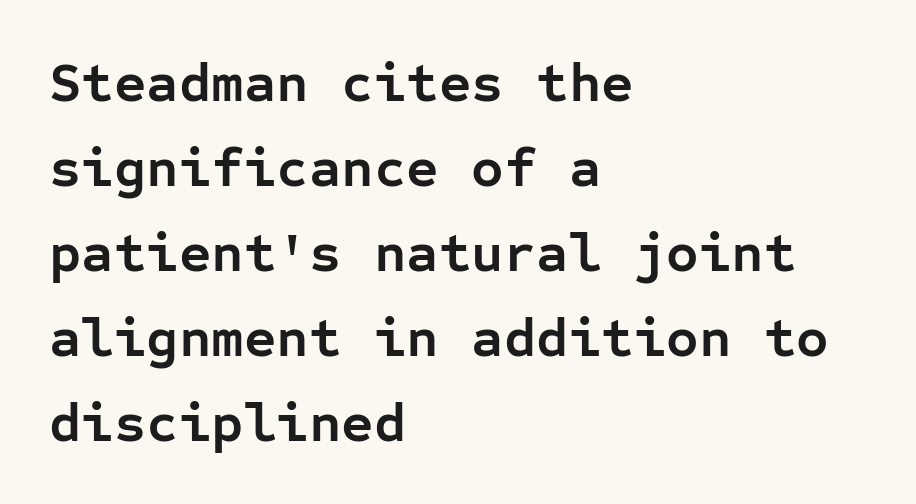
{"serif": "no", "italic": "no", "bold": "yes", "weight": "semibold", "width": "normal", "stroke_contrast": "low", "x_height": "medium", "monospaced": "yes", "underline": "no", "align": "left", "line_spacing": "normal", "line_spacing_ratio": 1.52, "letter_spacing": "normal", "letter_spacing_em": 0.0, "glyph_px": 56}
